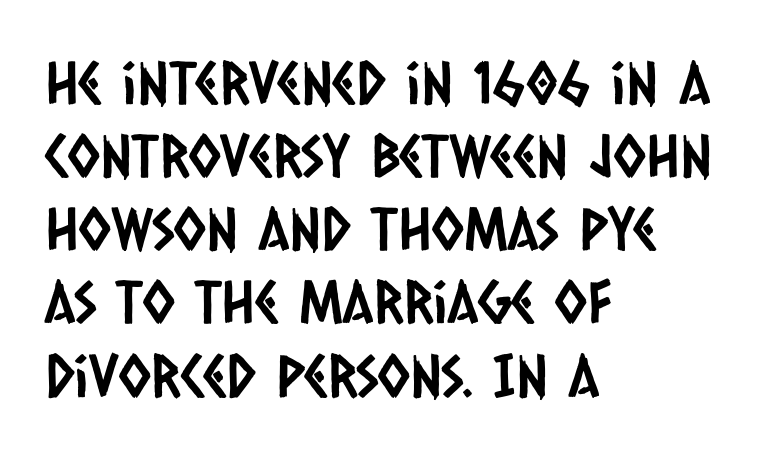
Serifs: no, the terminals of the letterforms are clean. Proportional: the letters do not fall into vertical columns. Honestly, the letter spacing is just normal — you wouldn't notice it. Honestly, there is no underline to notice here at all. Leftover space on each line is placed entirely after the last word.
